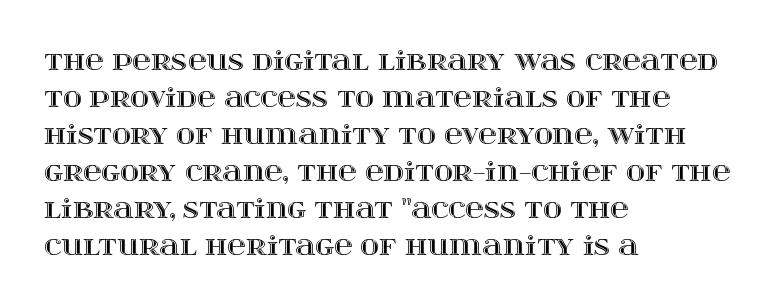
The image shows 26 px text type, upright; set left-aligned, normal line spacing (1.42x), normal letter spacing, not underlined.
